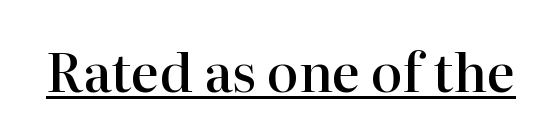
Default kerning and tracking; the words read as compact shapes. Is this a fixed-width face? No — the glyphs have proportional, varying widths. Font category for this specimen: serif. Ascenders rise straight up at ninety degrees.
